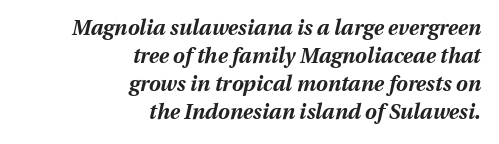
Q: Is the text bold? A: Yes.
Q: Is the text italic (slanted)? A: Yes, it leans right by about 13 degrees.
Q: Is the text underlined? A: No.
Q: How is the paragraph aligned? A: Right-aligned.
Q: Is the spacing between letters normal or unusually wide? A: Normal.
Q: Is the spacing between lines tight, normal or loose? A: Normal.
